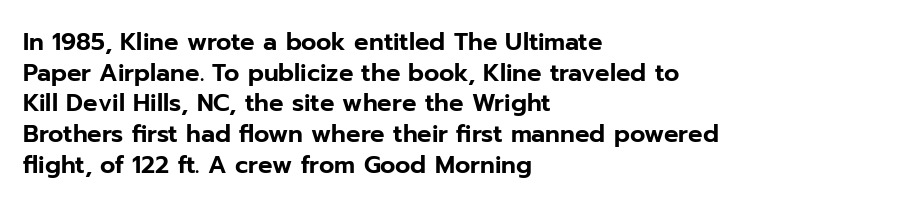
The image shows 24 px text type, upright; set left-aligned, normal line spacing (1.28x), normal letter spacing, not underlined.
